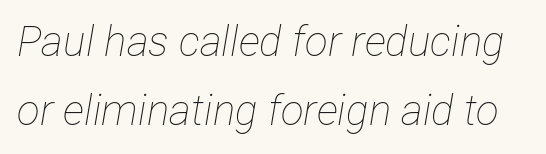
Q: Is the text bold? A: No.
Q: Is the text italic (slanted)? A: Yes, it leans right by about 12 degrees.
Q: Is the text underlined? A: No.
Q: Is the spacing between letters normal or unusually wide? A: Normal.
Q: Is the spacing between lines tight, normal or loose? A: Normal.
Q: Width (condensed, normal, or wide)? A: Condensed.
Q: Stroke contrast? A: Low.
Q: x-height? A: Medium.
Q: Monospaced? A: No.
